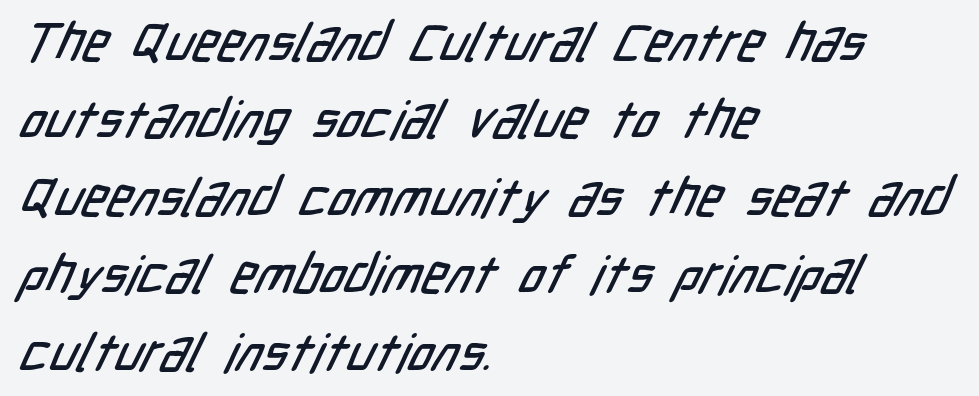
Q: Is the typeface a serif or a sans-serif typeface? A: Sans-serif.
Q: Is the text underlined? A: No.
Q: How is the paragraph aligned? A: Left-aligned.
Q: Is the spacing between letters normal or unusually wide? A: Normal.
Q: Is the spacing between lines tight, normal or loose? A: Normal.
Q: Width (condensed, normal, or wide)? A: Condensed.
Q: Stroke contrast? A: Low.
Q: x-height? A: Medium.
Q: Monospaced? A: No.
